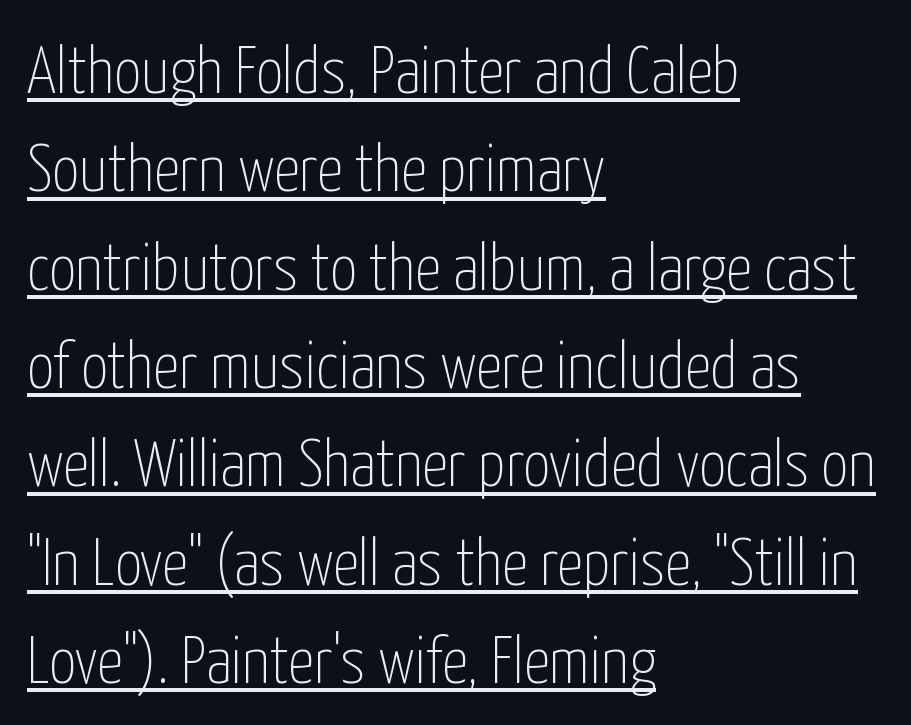
Observe the absence of serifs on each vertical stroke in this sample. Line spacing here is normal. Weight: not bold — regular or lighter. The typography opts for an upright posture over an oblique one. Short note: letters normally spaced.
